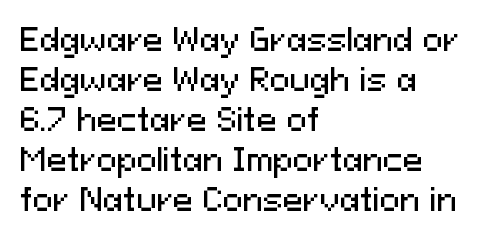
The image shows 30 px sans-serif type, upright; set left-aligned, normal line spacing (1.33x), normal letter spacing, not underlined; medium stroke contrast and a medium x-height.
